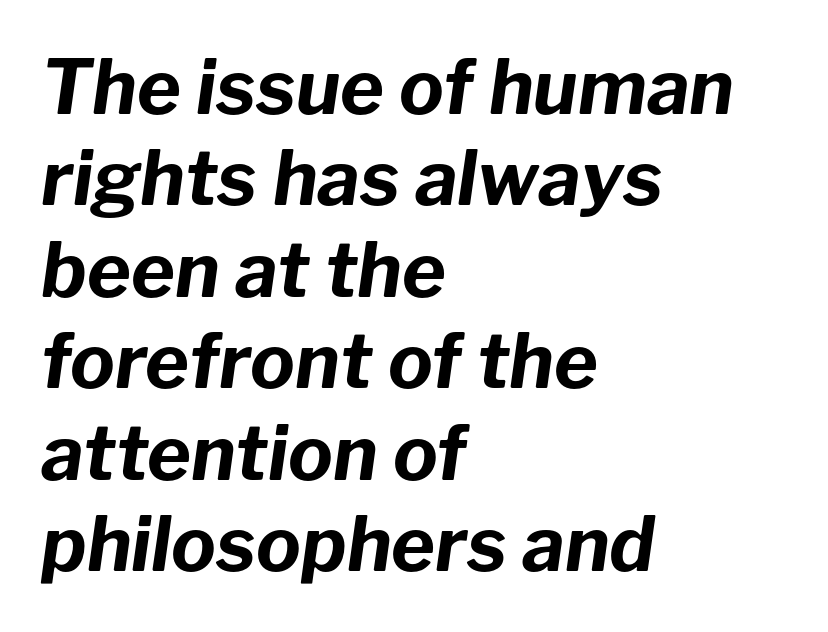
Q: Is the text bold? A: Yes.
Q: Is the text italic (slanted)? A: Yes, it leans right by about 8 degrees.
Q: Is the text underlined? A: No.
Q: How is the paragraph aligned? A: Left-aligned.
Q: Is the spacing between letters normal or unusually wide? A: Normal.
Q: Width (condensed, normal, or wide)? A: Normal.
Q: Stroke contrast? A: Low.
Q: x-height? A: Medium.
Q: Monospaced? A: No.
